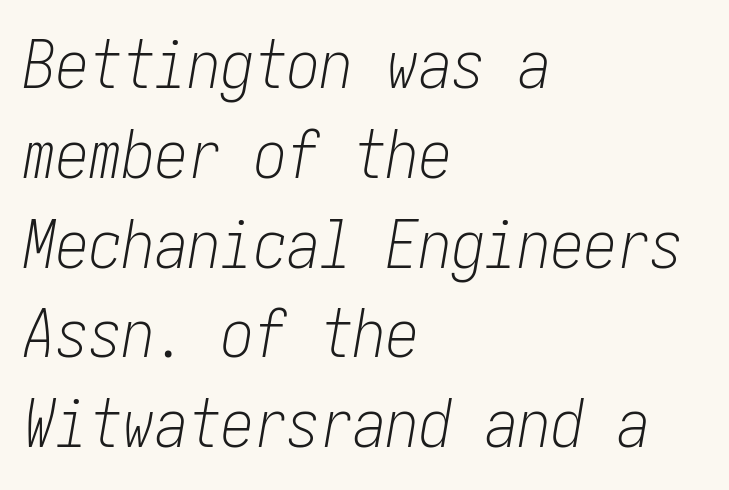
Q: Is the text bold? A: No.
Q: Is the text italic (slanted)? A: Yes, it leans right by about 10 degrees.
Q: Is the text underlined? A: No.
Q: How is the paragraph aligned? A: Left-aligned.
Q: Is the spacing between letters normal or unusually wide? A: Normal.
Q: Is the spacing between lines tight, normal or loose? A: Normal.
Q: Width (condensed, normal, or wide)? A: Condensed.
Q: Stroke contrast? A: Low.
Q: x-height? A: Medium.
